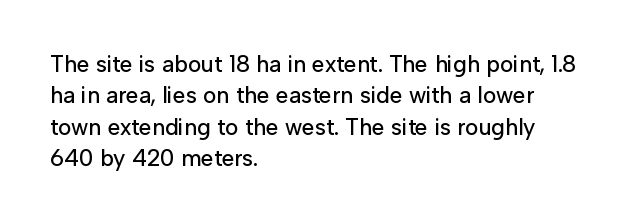
The image shows 23 px text type, upright; set left-aligned, normal line spacing (1.36x), normal letter spacing, not underlined.
